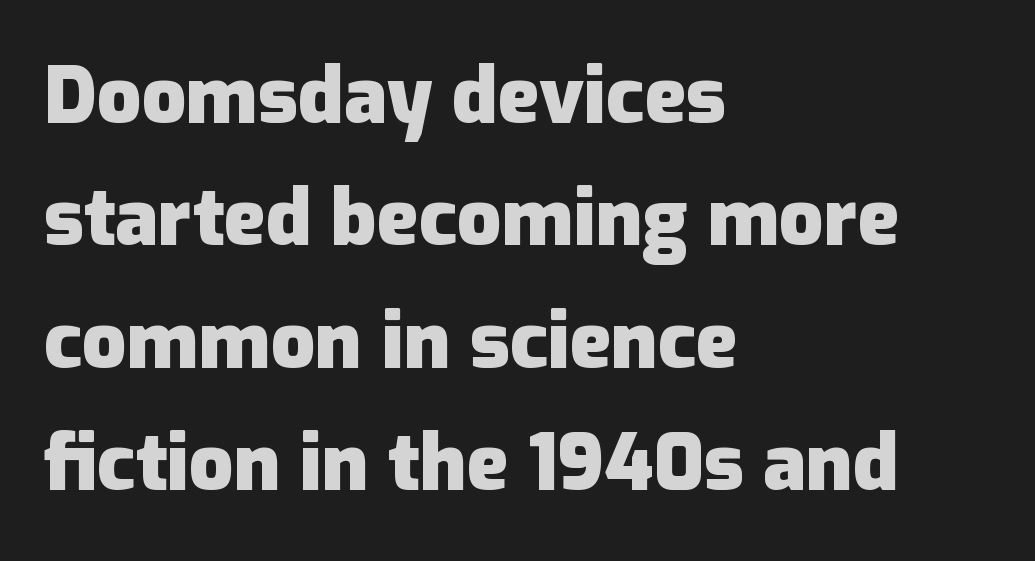
{"serif": "no", "italic": "no", "bold": "yes", "weight": "heavy", "width": "normal", "stroke_contrast": "low", "x_height": "medium", "monospaced": "no", "underline": "no", "align": "left", "line_spacing": "normal", "line_spacing_ratio": 1.57, "letter_spacing": "normal", "letter_spacing_em": 0.0, "glyph_px": 78}
